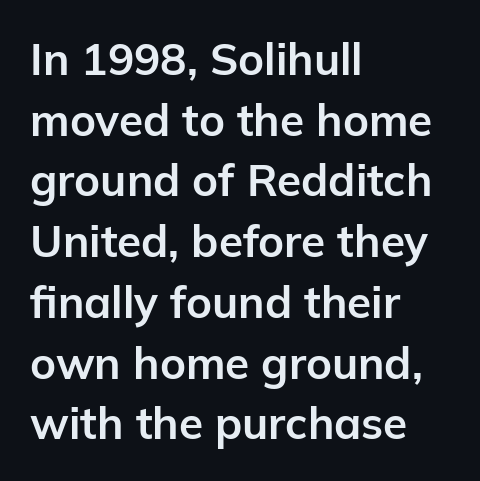
Q: Is the text bold? A: Yes.
Q: Is the text italic (slanted)? A: No, it is upright.
Q: Is the typeface a serif or a sans-serif typeface? A: Sans-serif.
Q: Is the text underlined? A: No.
Q: How is the paragraph aligned? A: Left-aligned.
Q: Is the spacing between letters normal or unusually wide? A: Normal.
Q: Is the spacing between lines tight, normal or loose? A: Normal.
Q: Width (condensed, normal, or wide)? A: Normal.
Q: Stroke contrast? A: Low.
Q: x-height? A: Medium.
Q: Monospaced? A: No.
